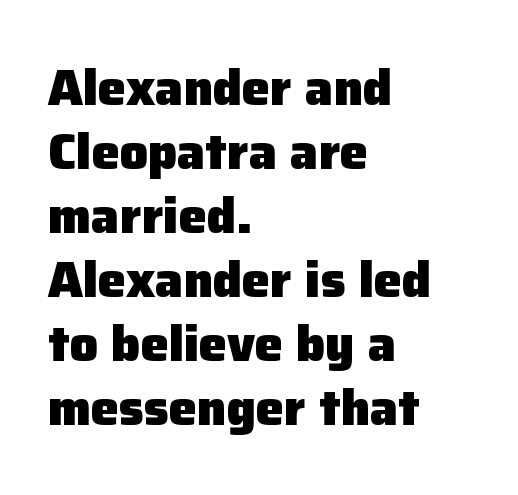
{"serif": "no", "italic": "no", "bold": "yes", "weight": "heavy", "width": "normal", "stroke_contrast": "low", "x_height": "medium", "monospaced": "no", "underline": "no", "align": "left", "line_spacing": "normal", "line_spacing_ratio": 1.28, "letter_spacing": "normal", "letter_spacing_em": 0.0, "glyph_px": 50}
